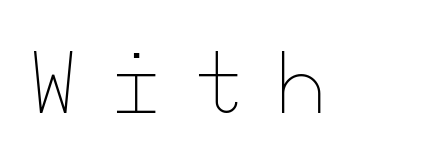
A light-to-regular cut is what we see here. The space beneath each line is pristine and unruled. A typesetter would call this heavily tracked-out type. This is the regular roman posture of the typeface.
